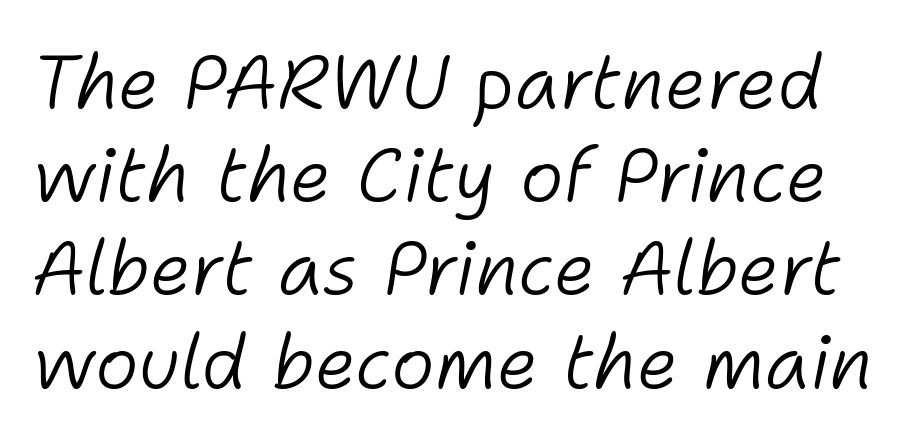
{"italic": "yes", "lean": "right", "slant_degrees": 11, "bold": "no", "weight": "light", "width": "normal", "stroke_contrast": "low", "x_height": "medium", "monospaced": "no", "underline": "no", "line_spacing": "normal", "line_spacing_ratio": 1.26, "letter_spacing": "normal", "letter_spacing_em": 0.0, "glyph_px": 74}
